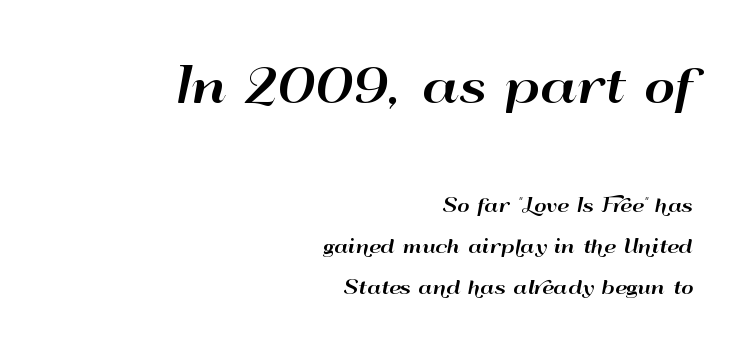
{"serif": "no", "width": "wide", "stroke_contrast": "high", "x_height": "small", "monospaced": "no", "underline": "no", "align": "right", "line_spacing": "loose", "line_spacing_ratio": 2.16, "letter_spacing": "normal", "letter_spacing_em": 0.0, "larger_block": "first", "size_ratio": 2.53, "glyph_px": 48}
